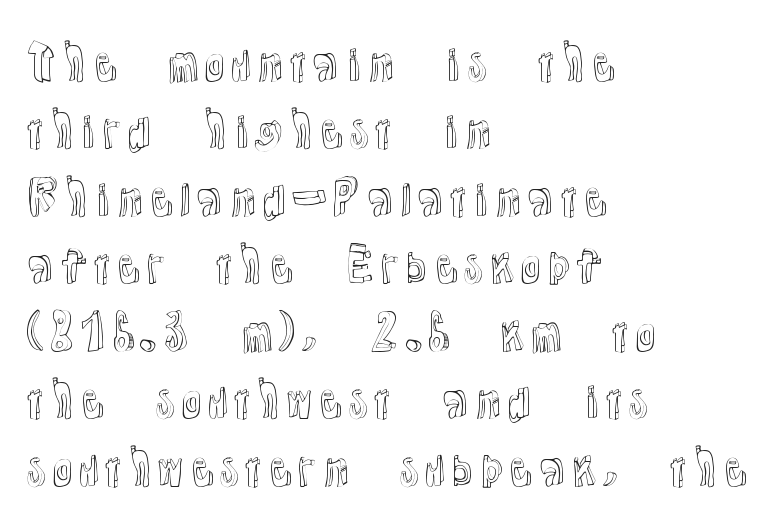
{"italic": "no", "width": "normal", "x_height": "medium", "monospaced": "no", "underline": "no", "align": "left", "line_spacing": "normal", "line_spacing_ratio": 1.5, "letter_spacing": "normal", "letter_spacing_em": 0.0, "glyph_px": 45}
